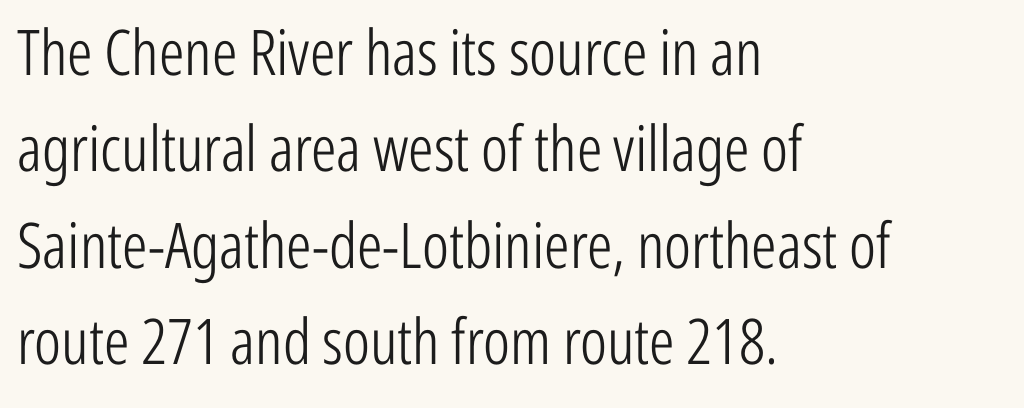
{"serif": "no", "italic": "no", "bold": "no", "weight": "light", "width": "condensed", "stroke_contrast": "low", "x_height": "medium", "monospaced": "no", "underline": "no", "align": "left", "line_spacing": "normal", "line_spacing_ratio": 1.53, "letter_spacing": "normal", "letter_spacing_em": 0.0, "glyph_px": 63}
